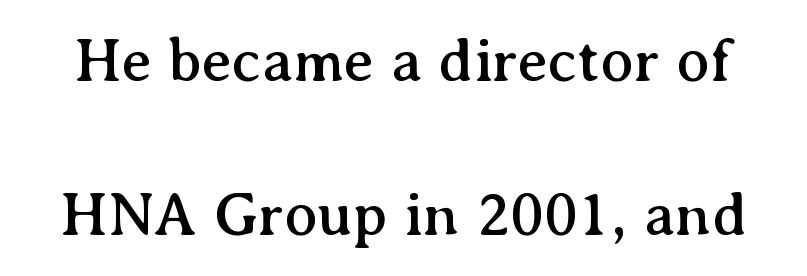
Q: Is the text italic (slanted)? A: No, it is upright.
Q: Is the typeface a serif or a sans-serif typeface? A: Serif.
Q: Is the text underlined? A: No.
Q: Is the spacing between letters normal or unusually wide? A: Normal.
Q: Is the spacing between lines tight, normal or loose? A: Loose.
Q: Width (condensed, normal, or wide)? A: Normal.
Q: Stroke contrast? A: Medium.
Q: x-height? A: Medium.
Q: Monospaced? A: No.
